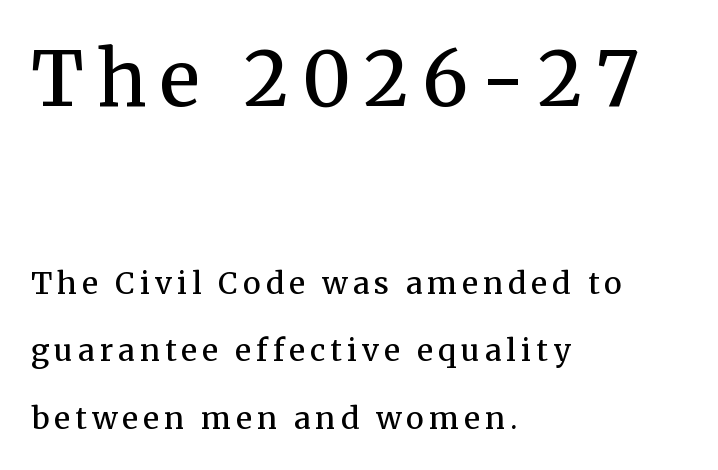
{"serif": "yes", "italic": "no", "bold": "semi", "weight": "semibold", "width": "normal", "stroke_contrast": "medium", "x_height": "medium", "monospaced": "no", "underline": "no", "align": "left", "line_spacing": "loose", "line_spacing_ratio": 2.26, "larger_block": "first", "size_ratio": 2.53, "glyph_px": 76}
